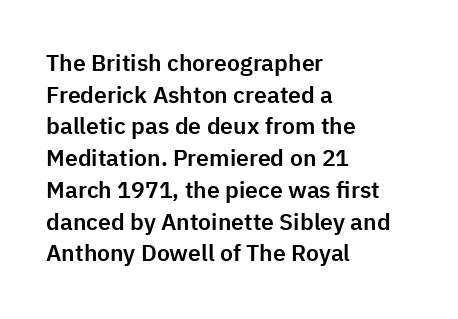
{"italic": "no", "underline": "no", "align": "left", "line_spacing": "normal", "line_spacing_ratio": 1.38, "letter_spacing": "normal", "letter_spacing_em": 0.0, "glyph_px": 23}
